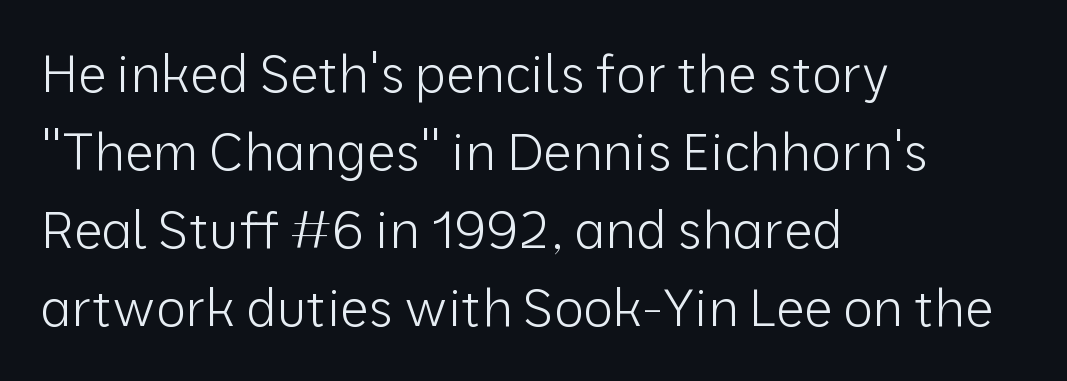
Q: Is the text bold? A: No.
Q: Is the text italic (slanted)? A: No, it is upright.
Q: Is the typeface a serif or a sans-serif typeface? A: Sans-serif.
Q: Is the text underlined? A: No.
Q: How is the paragraph aligned? A: Left-aligned.
Q: Is the spacing between letters normal or unusually wide? A: Normal.
Q: Is the spacing between lines tight, normal or loose? A: Normal.
Q: Width (condensed, normal, or wide)? A: Normal.
Q: Stroke contrast? A: Low.
Q: x-height? A: Medium.
Q: Monospaced? A: No.
